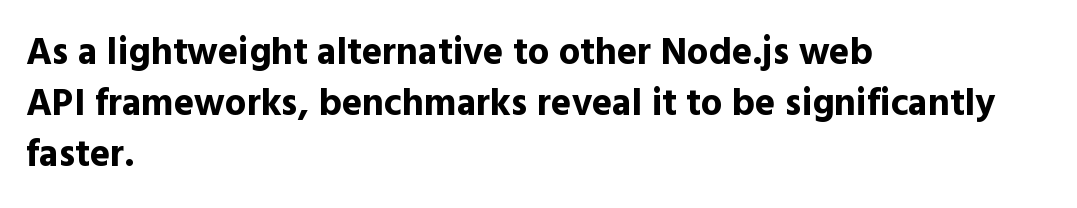
The designer went with a sans here, leaving each stem footless. Here the designer chose a conventional face with non-uniform glyph widths. The zone under the glyphs is completely vacant. Line spacing here is normal. The font is running at its bold setting. In terms of letterspacing, this is plain default setting.
